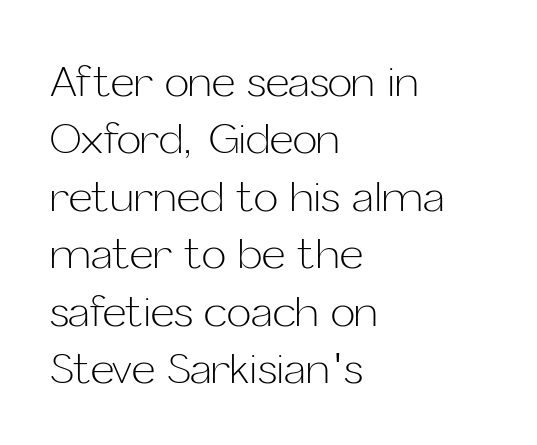
Q: Is the text bold? A: No.
Q: Is the text italic (slanted)? A: No, it is upright.
Q: Is the typeface a serif or a sans-serif typeface? A: Sans-serif.
Q: Is the text underlined? A: No.
Q: How is the paragraph aligned? A: Left-aligned.
Q: Is the spacing between letters normal or unusually wide? A: Normal.
Q: Is the spacing between lines tight, normal or loose? A: Normal.
Q: Width (condensed, normal, or wide)? A: Normal.
Q: Stroke contrast? A: Low.
Q: x-height? A: Medium.
Q: Monospaced? A: No.
